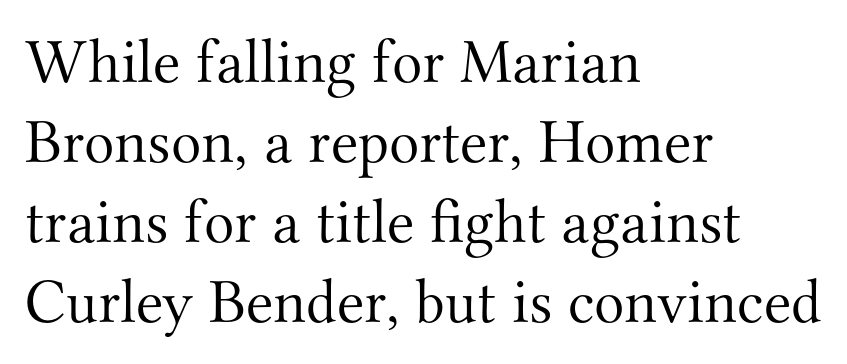
The image shows 63 px light serif type, upright; set left-aligned, normal line spacing (1.27x), normal letter spacing, not underlined; medium stroke contrast and a small x-height.
